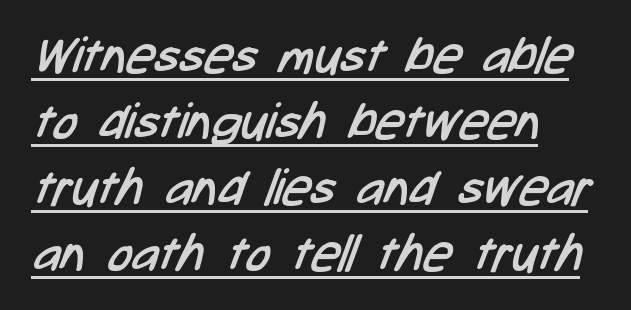
{"serif": "no", "bold": "no", "weight": "regular", "width": "condensed", "stroke_contrast": "low", "x_height": "medium", "monospaced": "no", "underline": "yes", "align": "left", "line_spacing": "normal", "line_spacing_ratio": 1.32, "letter_spacing": "normal", "letter_spacing_em": 0.0, "glyph_px": 50}
